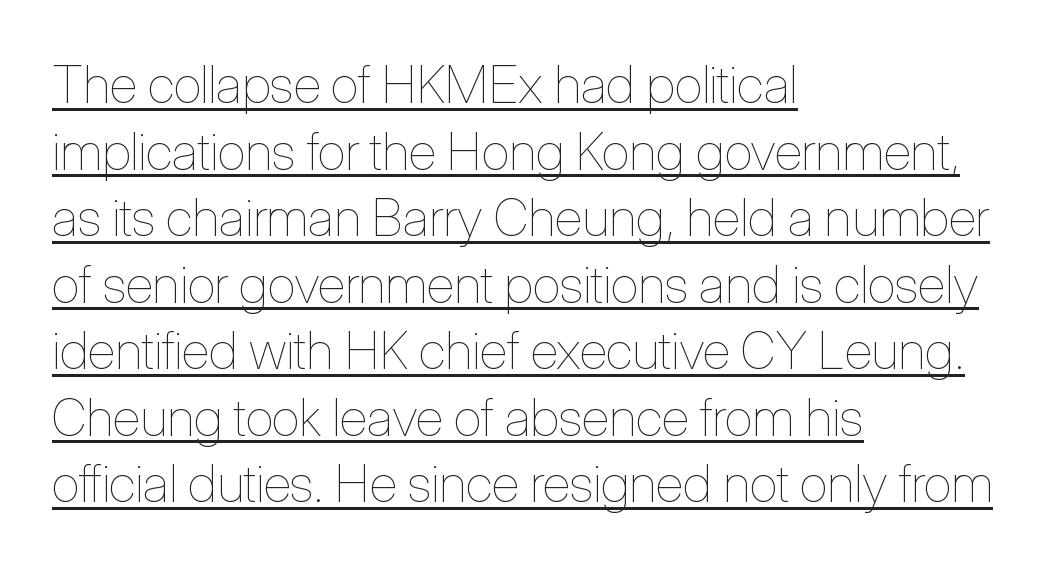
Q: Is the text bold? A: No.
Q: Is the text italic (slanted)? A: No, it is upright.
Q: Is the text underlined? A: Yes.
Q: How is the paragraph aligned? A: Left-aligned.
Q: Is the spacing between letters normal or unusually wide? A: Normal.
Q: Is the spacing between lines tight, normal or loose? A: Normal.
Q: Width (condensed, normal, or wide)? A: Condensed.
Q: Stroke contrast? A: Low.
Q: x-height? A: Medium.
Q: Monospaced? A: No.
